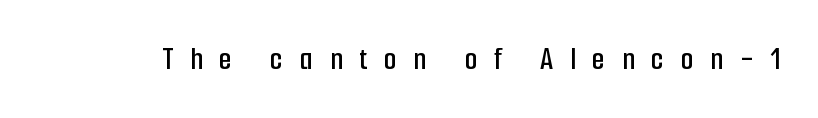
{"serif": "no", "italic": "no", "width": "condensed", "stroke_contrast": "low", "x_height": "medium", "monospaced": "no", "underline": "no", "letter_spacing": "wide", "letter_spacing_em": 0.48, "glyph_px": 34}
